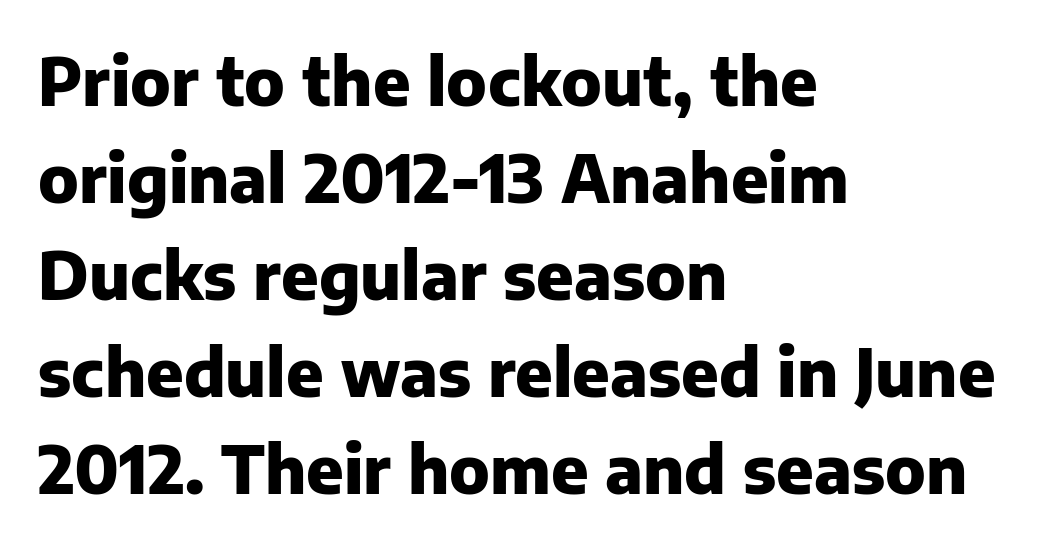
{"serif": "no", "italic": "no", "bold": "yes", "weight": "heavy", "width": "normal", "stroke_contrast": "low", "x_height": "medium", "monospaced": "no", "underline": "no", "align": "left", "line_spacing": "normal", "line_spacing_ratio": 1.47, "letter_spacing": "normal", "letter_spacing_em": 0.0, "glyph_px": 66}
